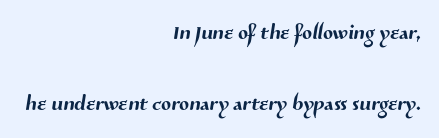
The image shows 29 px sans-serif type; set right-aligned, loose line spacing (2.45x), normal letter spacing, not underlined; medium stroke contrast and a medium x-height.
